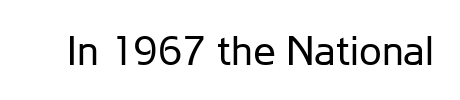
{"serif": "no", "italic": "no", "bold": "no", "weight": "regular", "width": "normal", "stroke_contrast": "low", "x_height": "medium", "monospaced": "no", "underline": "no", "letter_spacing": "normal", "letter_spacing_em": 0.0, "glyph_px": 41}
